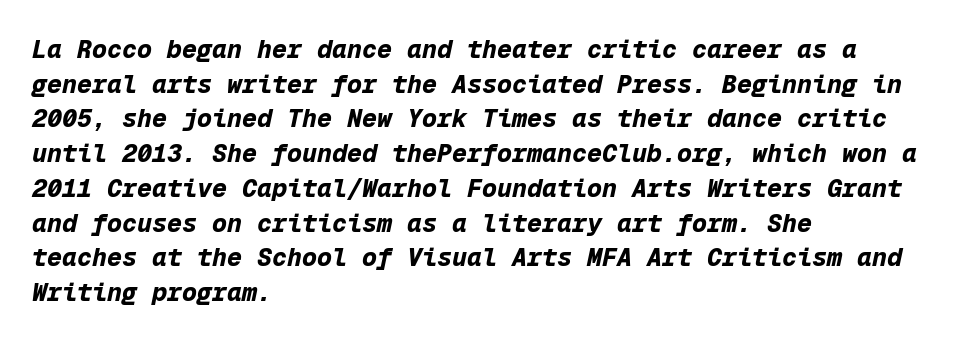
The axis of the letterforms is tilted away from vertical. In terms of letterspacing, this is plain default setting. Leading: standard. Is the block centered? No — it sits flush against the left margin. Has an underline been added? It has not.
